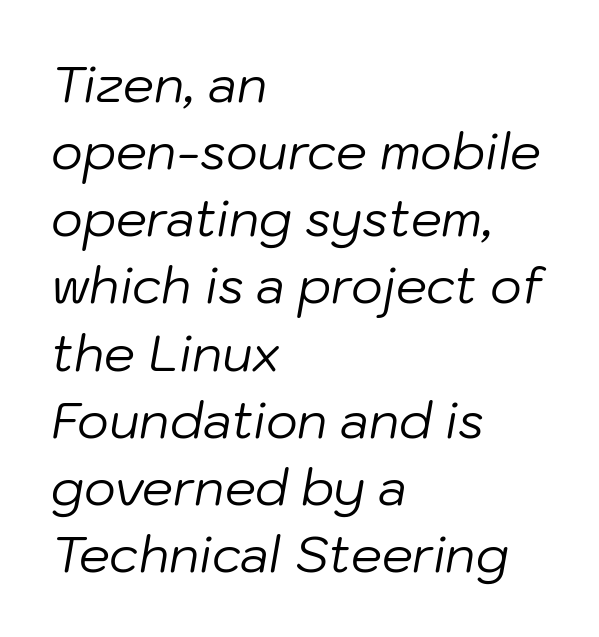
Q: Is the text bold? A: No.
Q: Is the text italic (slanted)? A: Yes, it leans right by about 10 degrees.
Q: Is the text underlined? A: No.
Q: How is the paragraph aligned? A: Left-aligned.
Q: Is the spacing between letters normal or unusually wide? A: Normal.
Q: Is the spacing between lines tight, normal or loose? A: Normal.
Q: Width (condensed, normal, or wide)? A: Normal.
Q: Stroke contrast? A: Low.
Q: x-height? A: Medium.
Q: Monospaced? A: No.
